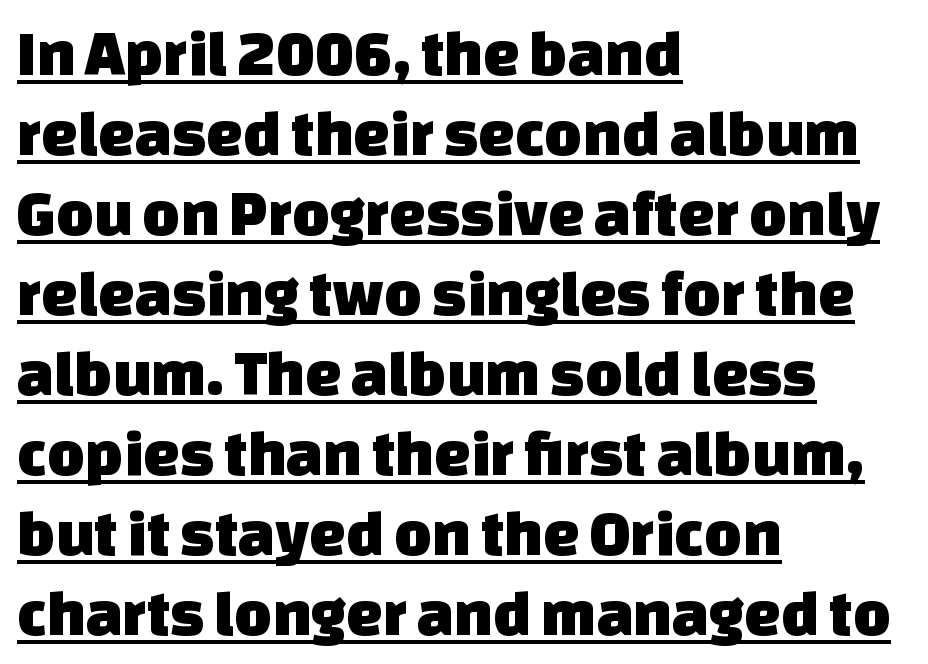
I'd call this a sans setting — the letters go barefoot. Left-aligned paragraph, ragged on the right. The horizontal fit of the characters is conventional and even. The face used here appears with an underline applied. The face used here is proportionally spaced, like ordinary book or web type.
